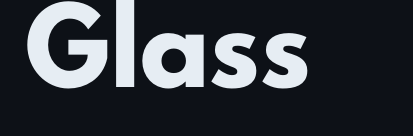
Do the characters align in a grid? No, the font is proportional. Just letters on the line, the space beneath them empty. Is the type bold? Yes — the strokes are clearly thick and heavy. If you drew a line through each stem, it would be perfectly vertical.
